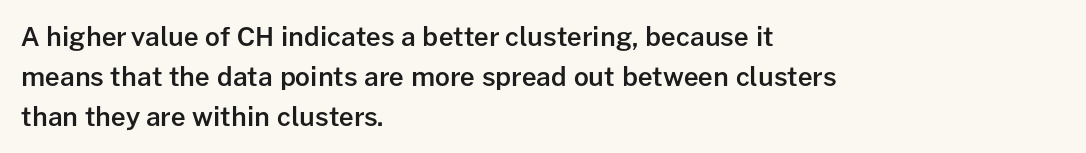
Q: Is the text bold? A: Semi-bold.
Q: Is the text italic (slanted)? A: No, it is upright.
Q: Is the text underlined? A: No.
Q: How is the paragraph aligned? A: Left-aligned.
Q: Is the spacing between letters normal or unusually wide? A: Normal.
Q: Is the spacing between lines tight, normal or loose? A: Normal.
